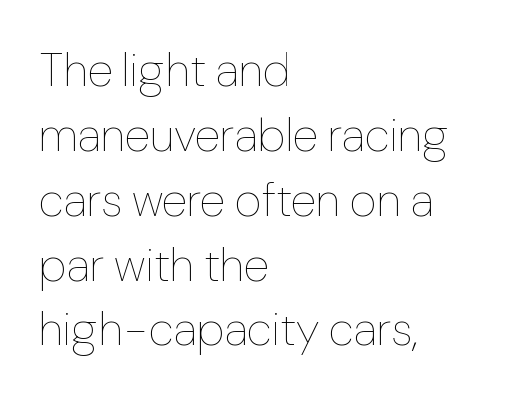
{"italic": "no", "bold": "no", "weight": "thin", "width": "normal", "stroke_contrast": "low", "x_height": "medium", "monospaced": "no", "underline": "no", "align": "left", "line_spacing": "normal", "line_spacing_ratio": 1.38, "letter_spacing": "normal", "letter_spacing_em": 0.0, "glyph_px": 47}
